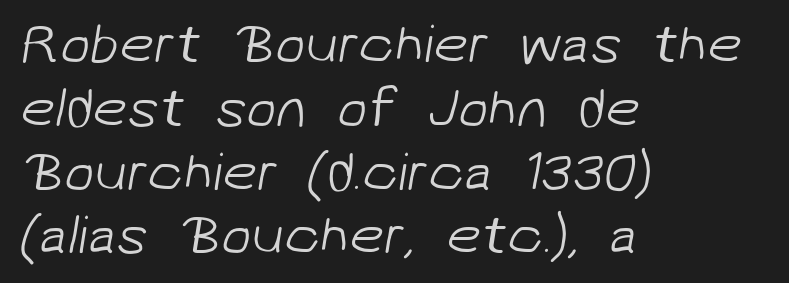
How are the letters spaced? Ordinarily, with no added tracking. Check where the strokes stop: nothing finishes them off — pure sans. The letters advance in unequal steps, a hallmark of proportional type. Weight: regular or lighter. Beneath every word, the page is bare.
